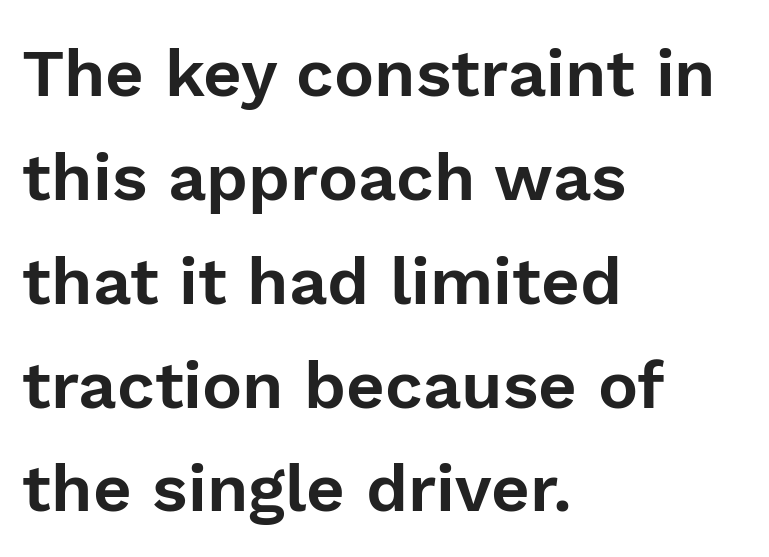
The image shows 67 px sans-serif type, upright; set left-aligned, normal line spacing (1.55x), normal letter spacing, not underlined; low stroke contrast and a medium x-height.
